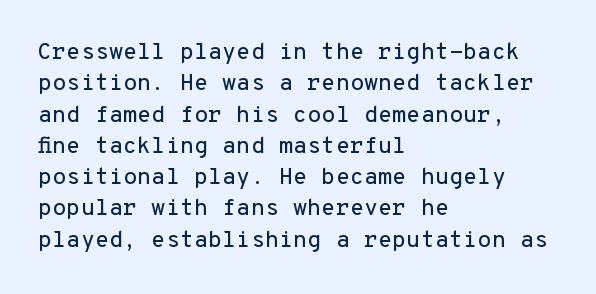
The passage shown is not underscored anywhere. The line texture is even and compact thanks to regular tracking. Nope, not italic — everything's standing straight. Each line starts at the same left margin while the right side varies. Notice how descenders clear the ascenders below comfortably — that's standard leading.
